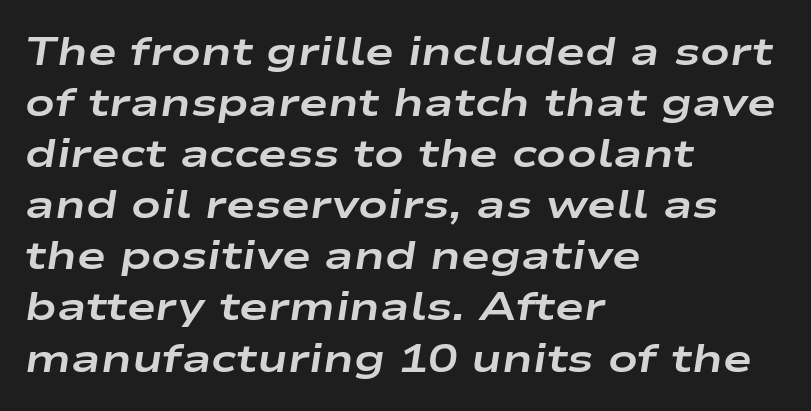
{"italic": "yes", "lean": "right", "slant_degrees": 9, "bold": "yes", "weight": "bold", "width": "wide", "stroke_contrast": "low", "x_height": "medium", "monospaced": "no", "underline": "no", "align": "left", "line_spacing": "normal", "line_spacing_ratio": 1.31, "letter_spacing": "normal", "letter_spacing_em": 0.0, "glyph_px": 39}
